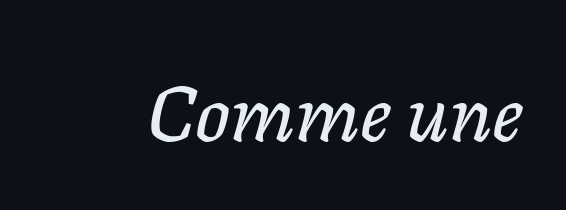
Q: Is the text italic (slanted)? A: Yes, it leans right by about 11 degrees.
Q: Is the text underlined? A: No.
Q: Is the spacing between letters normal or unusually wide? A: Normal.
Q: Width (condensed, normal, or wide)? A: Normal.
Q: Stroke contrast? A: Low.
Q: x-height? A: Medium.
Q: Monospaced? A: No.
